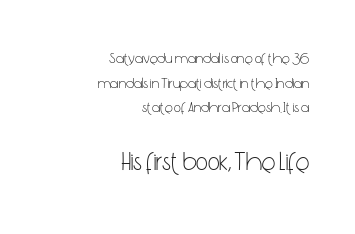
{"italic": "no", "bold": "no", "underline": "no", "align": "right", "line_spacing": "normal", "line_spacing_ratio": 1.64, "letter_spacing": "normal", "letter_spacing_em": 0.0, "larger_block": "second", "size_ratio": 1.73, "glyph_px": 26}
